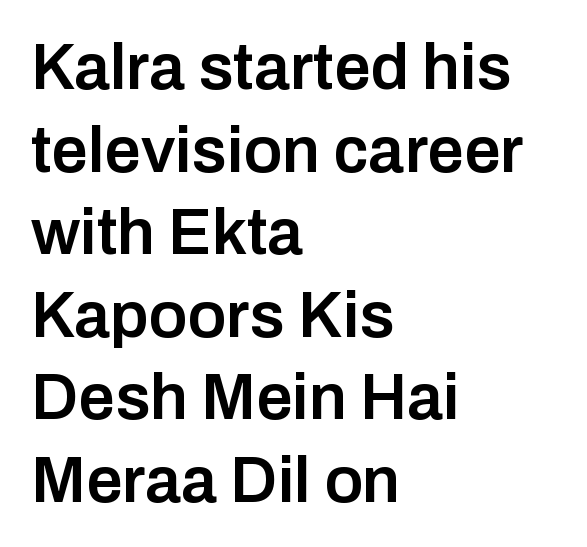
The image shows 65 px semibold sans-serif type, upright; set left-aligned, normal line spacing (1.27x), normal letter spacing, not underlined; low stroke contrast and a medium x-height.
